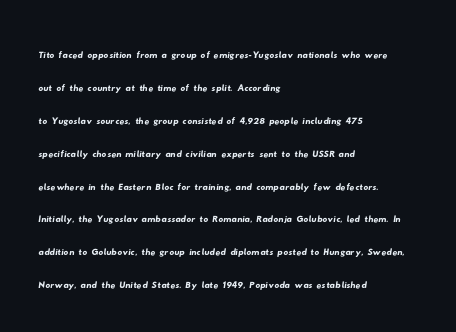
{"underline": "no", "align": "left", "line_spacing": "normal", "line_spacing_ratio": 1.37, "letter_spacing": "normal", "letter_spacing_em": 0.0, "glyph_px": 24}
